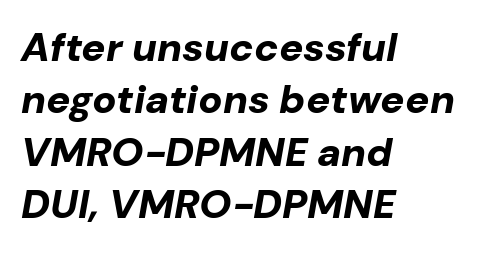
Q: Is the text bold? A: Yes.
Q: Is the text italic (slanted)? A: Yes, it leans right by about 10 degrees.
Q: Is the text underlined? A: No.
Q: How is the paragraph aligned? A: Left-aligned.
Q: Is the spacing between letters normal or unusually wide? A: Normal.
Q: Is the spacing between lines tight, normal or loose? A: Normal.
Q: Width (condensed, normal, or wide)? A: Normal.
Q: Stroke contrast? A: Low.
Q: x-height? A: Medium.
Q: Monospaced? A: No.
